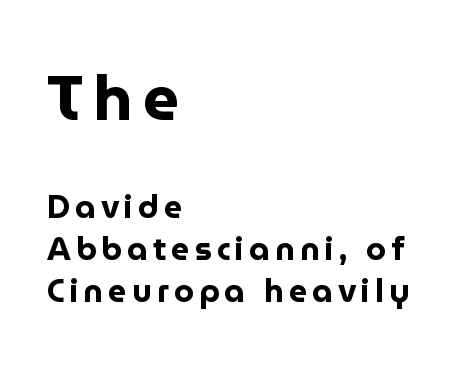
The image shows 63 px bold sans-serif type, upright; set left-aligned, normal line spacing (1.32x), not underlined; the first (top) block is 1.97x larger; low stroke contrast and a medium x-height.
